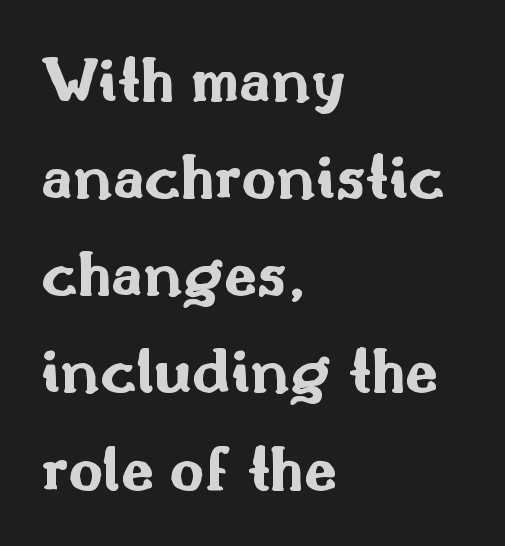
A full-strength bold gives these letters their thick strokes. The glyphs in this specimen are sans serif. Reading down the block, your eye returns to a fixed left position each line. This sample uses plain, unmodified letter spacing. Rendered with straight, roman letterforms. Nobody drew a line under any word here.
